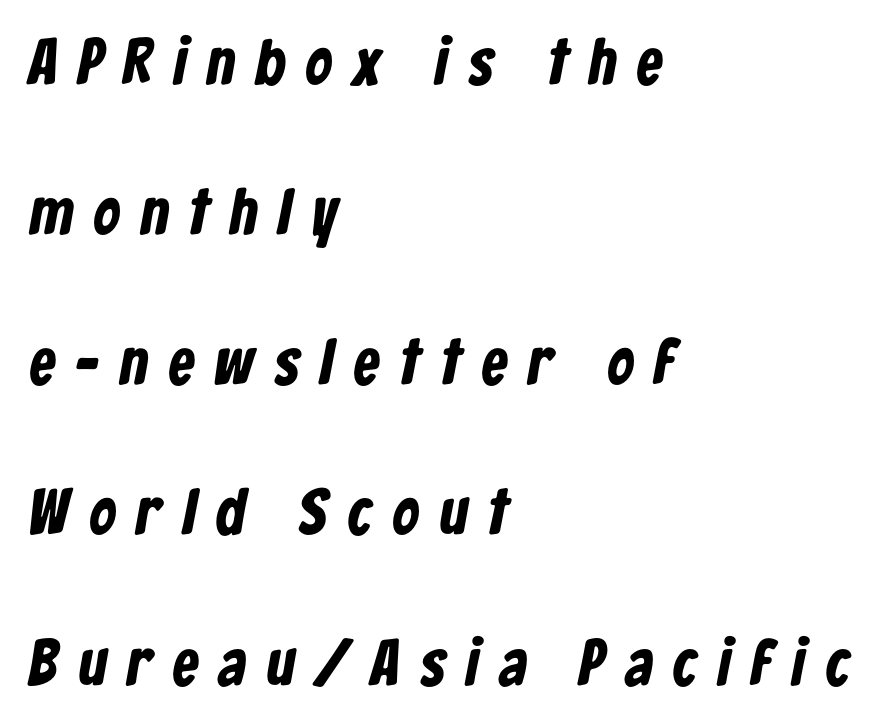
Q: Is the text bold? A: Yes.
Q: Is the typeface a serif or a sans-serif typeface? A: Sans-serif.
Q: Is the text underlined? A: No.
Q: How is the paragraph aligned? A: Left-aligned.
Q: Is the spacing between letters normal or unusually wide? A: Unusually wide.
Q: Is the spacing between lines tight, normal or loose? A: Loose.
Q: Width (condensed, normal, or wide)? A: Condensed.
Q: Stroke contrast? A: Low.
Q: x-height? A: Medium.
Q: Monospaced? A: No.
